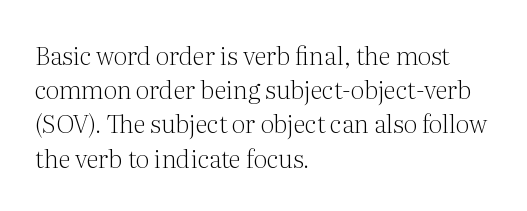
Q: Is the text bold? A: No.
Q: Is the text italic (slanted)? A: No, it is upright.
Q: Is the text underlined? A: No.
Q: How is the paragraph aligned? A: Left-aligned.
Q: Is the spacing between letters normal or unusually wide? A: Normal.
Q: Is the spacing between lines tight, normal or loose? A: Normal.
